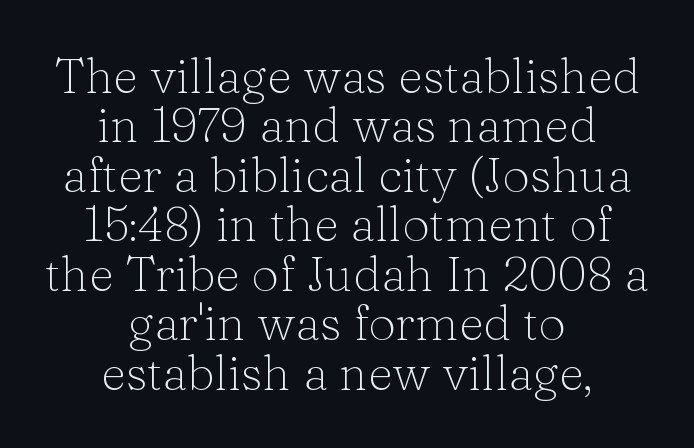
Q: Is the text bold? A: No.
Q: Is the text italic (slanted)? A: No, it is upright.
Q: Is the typeface a serif or a sans-serif typeface? A: Serif.
Q: Is the text underlined? A: No.
Q: How is the paragraph aligned? A: Centered.
Q: Is the spacing between letters normal or unusually wide? A: Normal.
Q: Is the spacing between lines tight, normal or loose? A: Tight.
Q: Width (condensed, normal, or wide)? A: Normal.
Q: Stroke contrast? A: Low.
Q: x-height? A: Medium.
Q: Monospaced? A: No.
